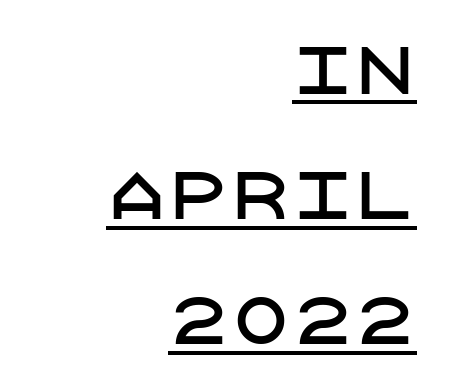
The image shows 62 px sans-serif type, upright; set right-aligned, loose line spacing (2.02x), normal letter spacing, underlined; low stroke contrast and a large x-height.
